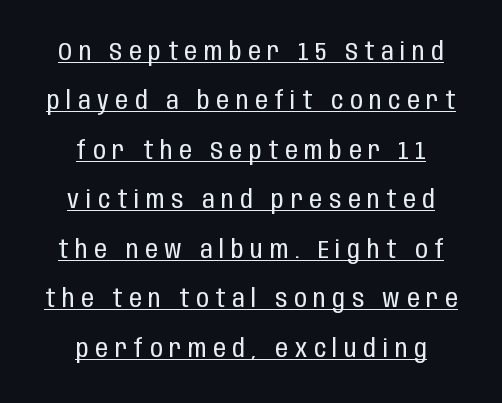
Q: Is the text bold? A: No.
Q: Is the text italic (slanted)? A: No, it is upright.
Q: Is the text underlined? A: Yes.
Q: How is the paragraph aligned? A: Centered.
Q: Is the spacing between letters normal or unusually wide? A: Unusually wide.
Q: Is the spacing between lines tight, normal or loose? A: Loose.
